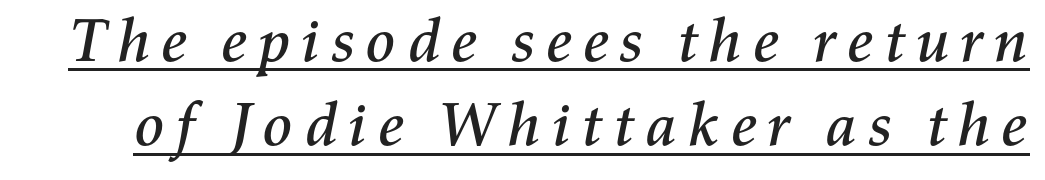
Think of a printed novel: that variable character pitch is what you see here. Regular leading. You can tell it's italic because the verticals aren't actually vertical. Beneath each row of characters lies a ruled line.
